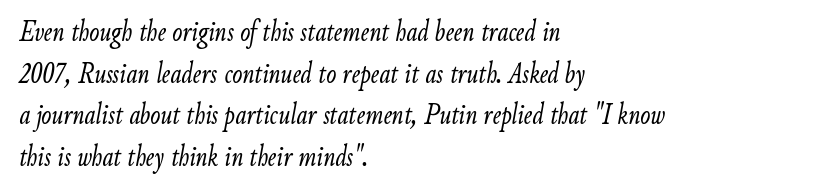
The image shows 30 px light, condensed type, italic (leaning right); set left-aligned, normal line spacing (1.39x), normal letter spacing, not underlined; low stroke contrast and a small x-height.
